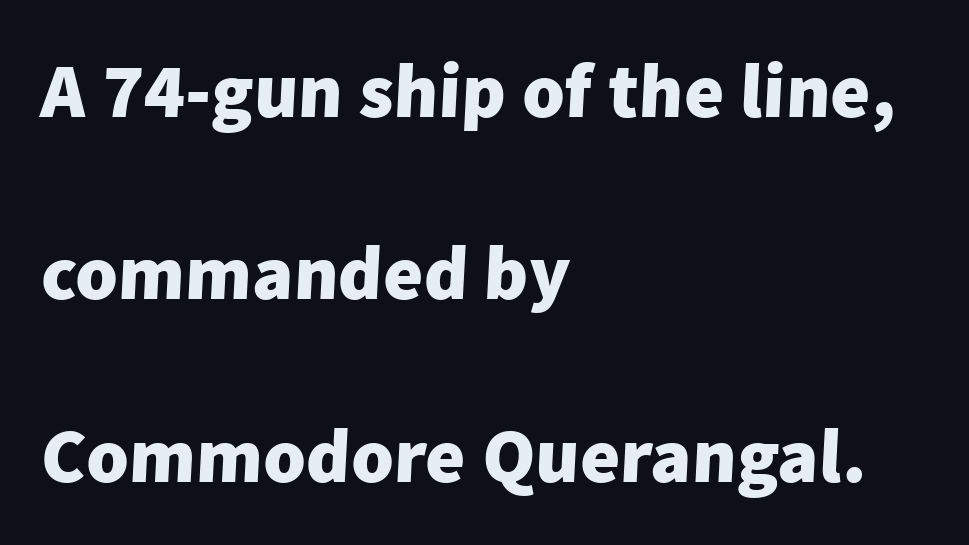
Typeset ragged right — the left edge is the straight one. Note the varied advance widths — an 'i' is clearly narrower than an 'm'. Compared with typical paragraphs, the rows here are farther apart. Spacing between characters is what you'd get straight out of the box. The glyphs are unaccompanied by any horizontal stroke below them. Each glyph is drawn with heavy, bold strokes.
